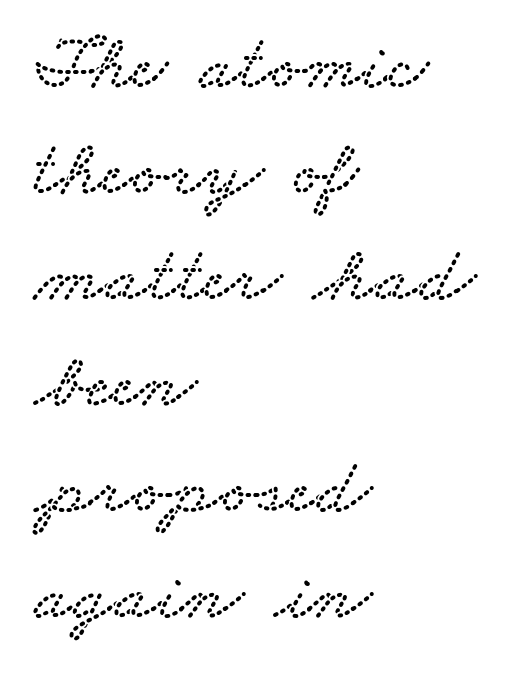
No word sits above an underline. The letters advance in unequal steps, a hallmark of proportional type. A typesetter would call this leading conventional body-copy spacing. Left-aligned paragraph, ragged on the right. I'd call this a serif setting — the letters wear small feet. This rendering leaves character spacing at its baseline value.
